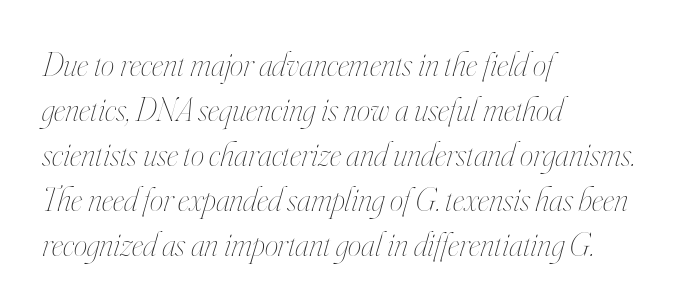
Think standard paragraph weight, or any step lighter than that. Nobody drew a line under any word here. Short and long lines alike share a common starting point at left. Reading down the column, the eye jumps a familiar distance to each next line.
